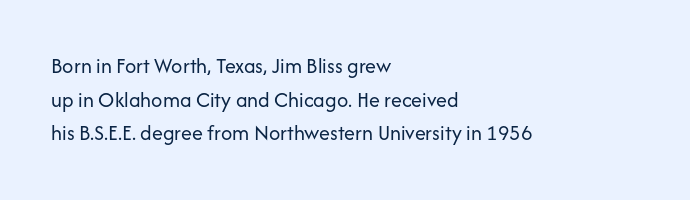
Unbolded letterforms with no extra heft. The letterforms sit shoulder to shoulder at normal distance. Line spacing here is normal. Glance below the letters and you will spot only blank space. Visually the block forms a straight wall on the left and a jagged coastline on the right.
